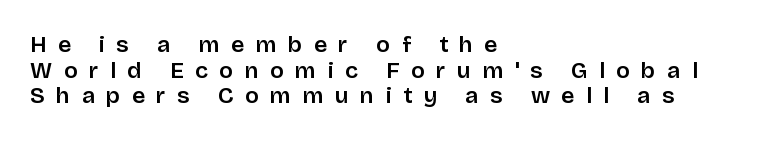
Q: Is the text bold? A: Semi-bold.
Q: Is the text italic (slanted)? A: No, it is upright.
Q: Is the text underlined? A: No.
Q: How is the paragraph aligned? A: Left-aligned.
Q: Is the spacing between letters normal or unusually wide? A: Unusually wide.
Q: Is the spacing between lines tight, normal or loose? A: Tight.
